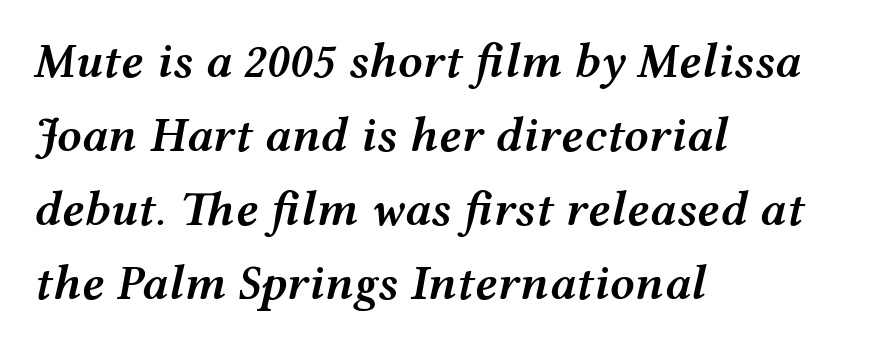
Q: Is the text bold? A: Semi-bold.
Q: Is the text italic (slanted)? A: Yes, it leans right by about 12 degrees.
Q: Is the text underlined? A: No.
Q: How is the paragraph aligned? A: Left-aligned.
Q: Is the spacing between letters normal or unusually wide? A: Normal.
Q: Is the spacing between lines tight, normal or loose? A: Normal.
Q: Width (condensed, normal, or wide)? A: Wide.
Q: Stroke contrast? A: Medium.
Q: x-height? A: Medium.
Q: Monospaced? A: No.
